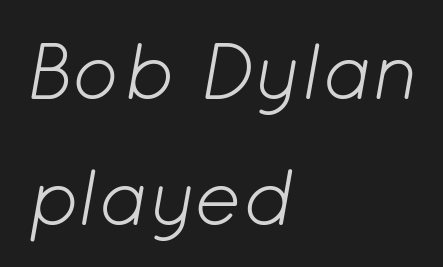
In terms of letterspacing, this is plain default setting. Regarding leading, the lines here are spaced in the standard way. Has an underline been added? It has not. Line starts are locked; line ends wander. No letter is thick-stroked: the sample isn't bold.
